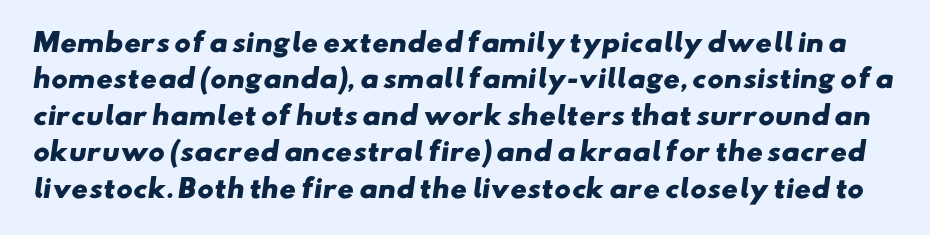
Q: Is the text bold? A: Yes.
Q: Is the text underlined? A: No.
Q: Is the spacing between letters normal or unusually wide? A: Normal.
Q: Is the spacing between lines tight, normal or loose? A: Normal.
